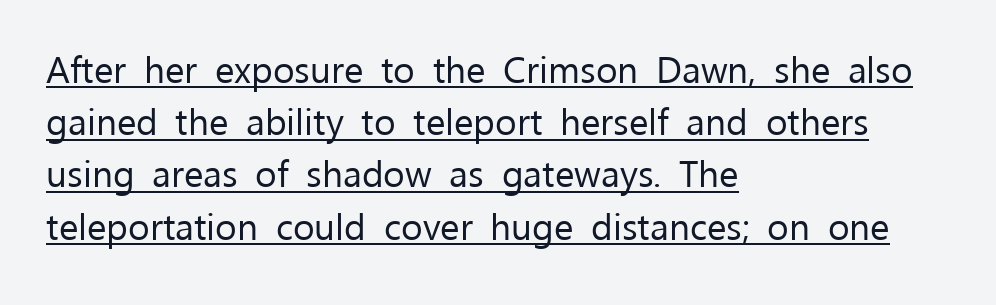
The image shows 37 px regular-weight sans-serif type, upright; set left-aligned, normal line spacing (1.41x), normal letter spacing, underlined; low stroke contrast and a medium x-height.
